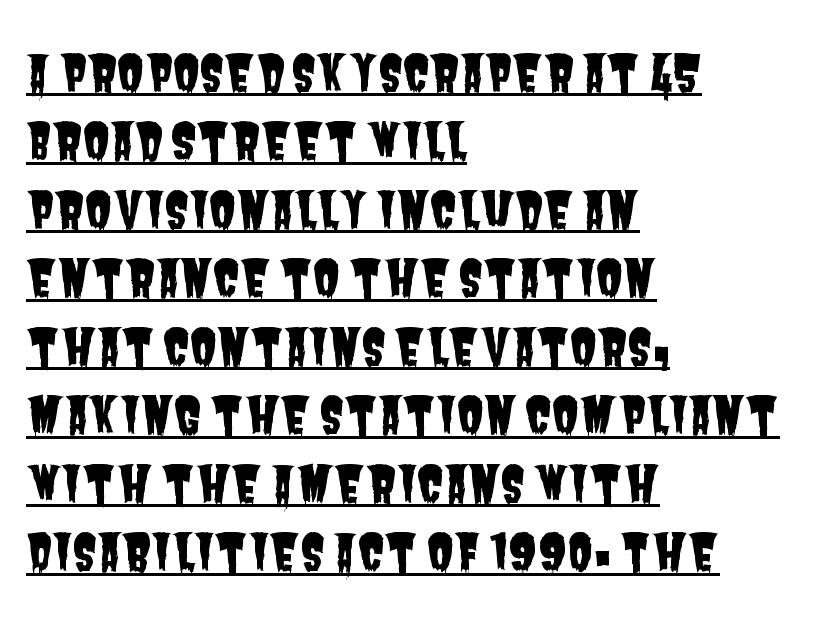
The letterforms sit shoulder to shoulder at normal distance. Quick note: underline on. Rows of type keep a routine distance in the vertical direction. The typesetter chose a ragged-right arrangement here.
